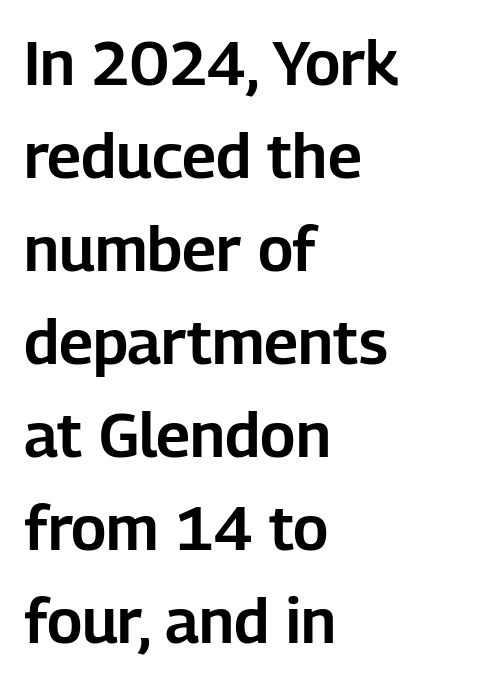
The image shows 62 px sans-serif type, upright; set left-aligned, normal line spacing (1.5x), normal letter spacing, not underlined; low stroke contrast and a medium x-height.
